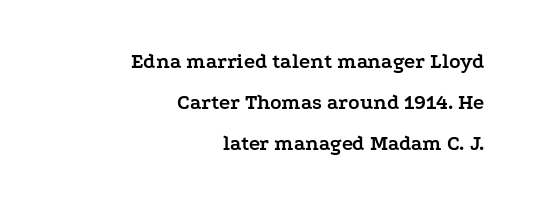
The image shows 21 px bold type, upright; set right-aligned, loose line spacing (1.96x), normal letter spacing, not underlined.
